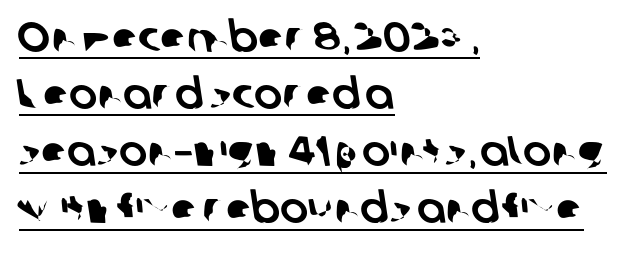
The image shows 42 px sans-serif type; set left-aligned, normal line spacing (1.36x), normal letter spacing, underlined; low stroke contrast and a medium x-height.
